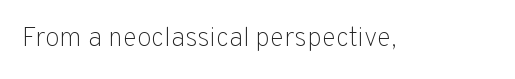
Has an underline been added? It has not. The type is set solid horizontally, with unmodified tracking. The characters are drawn with everyday or finer stroke widths. Every character sits straight up, as roman type does.
